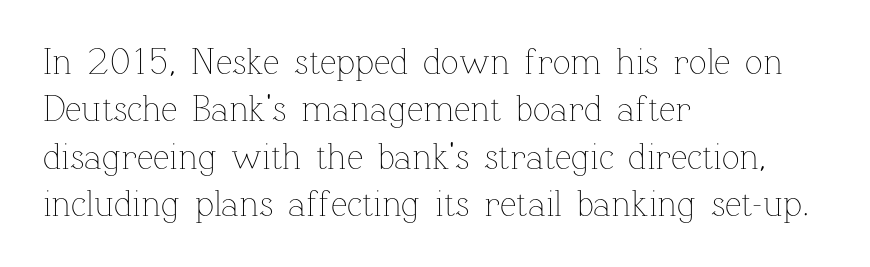
Q: Is the text bold? A: No.
Q: Is the text italic (slanted)? A: No, it is upright.
Q: Is the text underlined? A: No.
Q: How is the paragraph aligned? A: Left-aligned.
Q: Is the spacing between letters normal or unusually wide? A: Normal.
Q: Is the spacing between lines tight, normal or loose? A: Normal.
Q: Width (condensed, normal, or wide)? A: Normal.
Q: Stroke contrast? A: Low.
Q: x-height? A: Medium.
Q: Monospaced? A: No.
